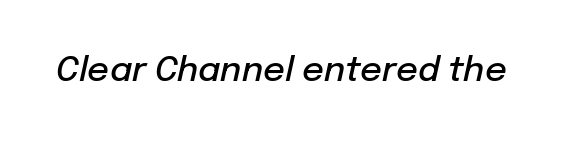
These lines are rendered in a variable-pitch font. The rendering applies a slant to the glyphs. These lines carry some extra weight — a demibold, not a full bold. The strip under each line holds only bare page.
